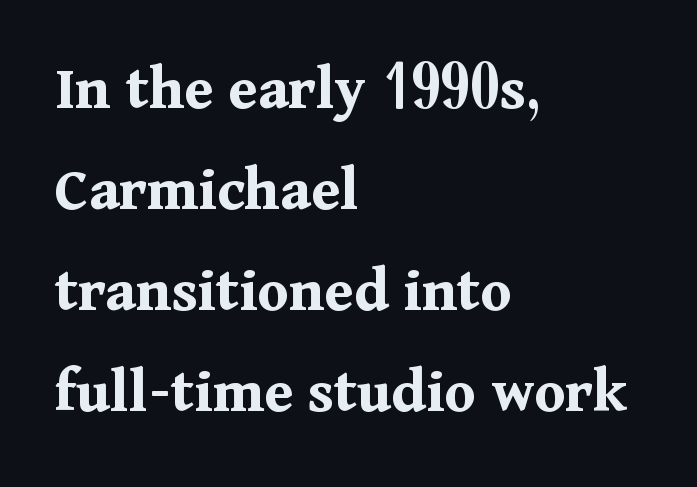
The image shows 64 px bold serif type, upright; set left-aligned, normal line spacing (1.58x), normal letter spacing, not underlined; medium stroke contrast and a medium x-height.
